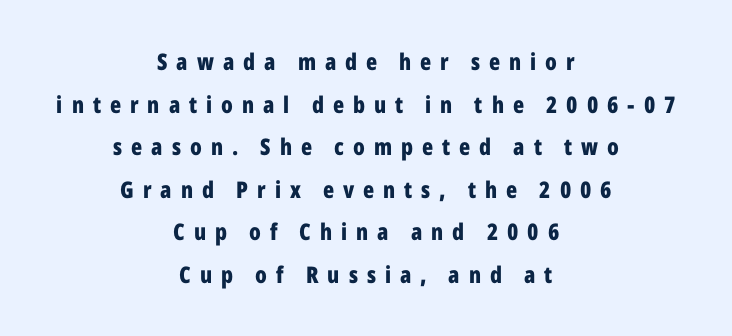
These lines are centered, leaving both edges ragged. Thick stems and heavy bowls — unmistakably bold. Every stem runs plumb, perpendicular to the baseline. Inter-character spacing is expanded well beyond the font's built-in metrics. Honestly, there is no underline to notice here at all.
